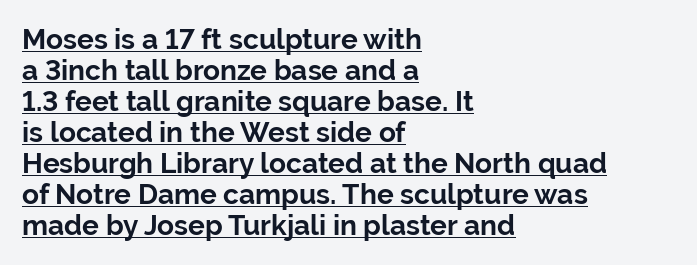
The image shows 28 px bold sans-serif type, upright; set left-aligned, tight line spacing (1.11x), normal letter spacing, underlined; low stroke contrast and a medium x-height.
